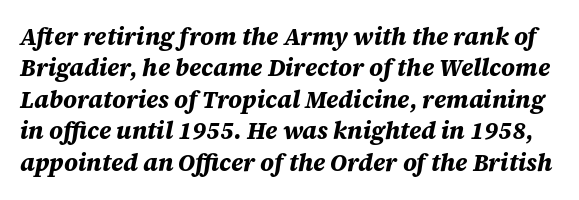
The space beneath each line is pristine and unruled. Characters follow at the spacing the type designer built in. Horizontal bands of white between lines are of average thickness. The rendering uses a bold face; every stroke is thick and dark. Notice how the stems are inclined rather than vertical — that's the hallmark of italics.
